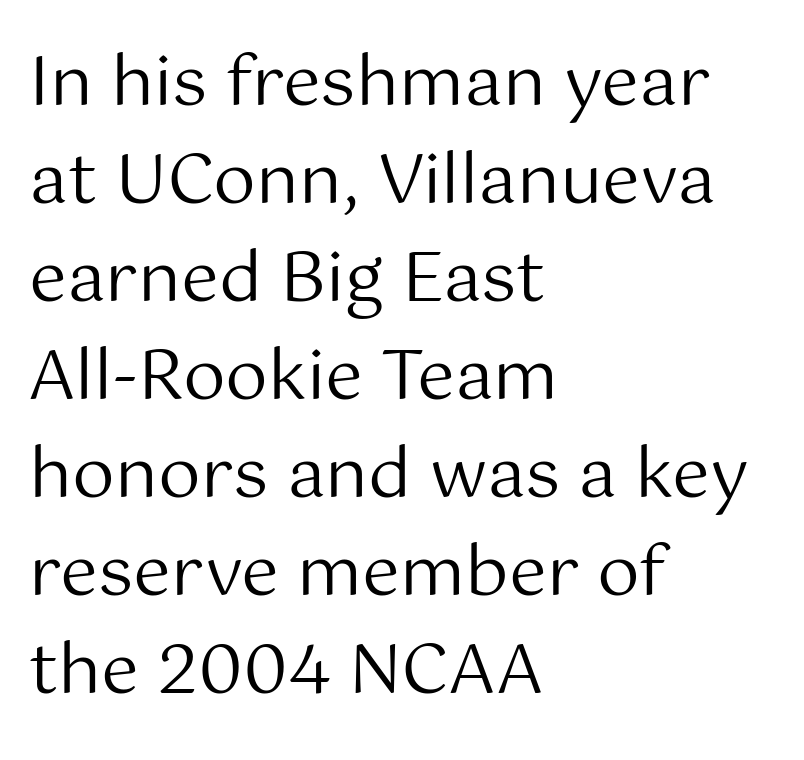
The image shows 68 px regular-weight sans-serif type, upright; set left-aligned, normal line spacing (1.44x), normal letter spacing, not underlined; medium stroke contrast and a medium x-height.
